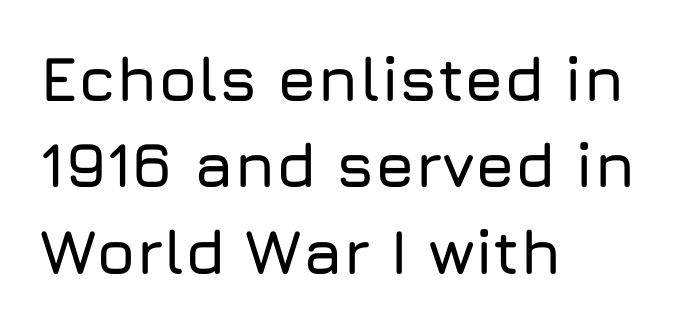
The image shows 63 px sans-serif type, upright; set left-aligned, normal line spacing (1.37x), normal letter spacing, not underlined; low stroke contrast and a medium x-height.
